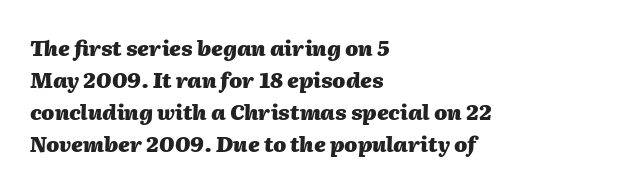
Q: Is the text bold? A: Yes.
Q: Is the text italic (slanted)? A: Yes, it leans right by about 2 degrees.
Q: Is the text underlined? A: No.
Q: How is the paragraph aligned? A: Left-aligned.
Q: Is the spacing between letters normal or unusually wide? A: Normal.
Q: Is the spacing between lines tight, normal or loose? A: Normal.
